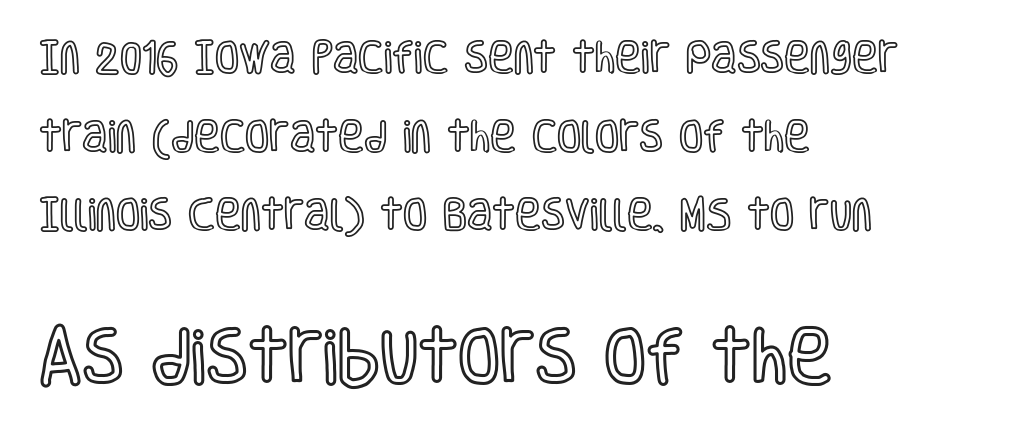
{"italic": "no", "width": "condensed", "x_height": "large", "monospaced": "no", "underline": "no", "align": "left", "line_spacing": "loose", "line_spacing_ratio": 2.25, "letter_spacing": "normal", "letter_spacing_em": 0.0, "larger_block": "second", "size_ratio": 1.74, "glyph_px": 61}
